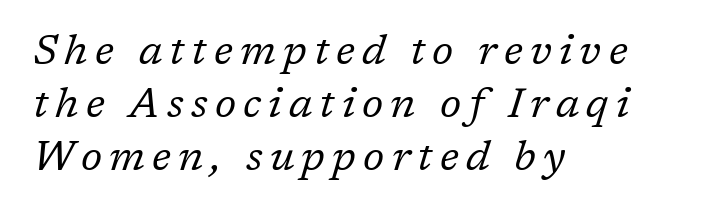
The image shows 42 px regular-weight serif type, italic (leaning right); set left-aligned, normal line spacing (1.26x), not underlined; low stroke contrast and a medium x-height.
